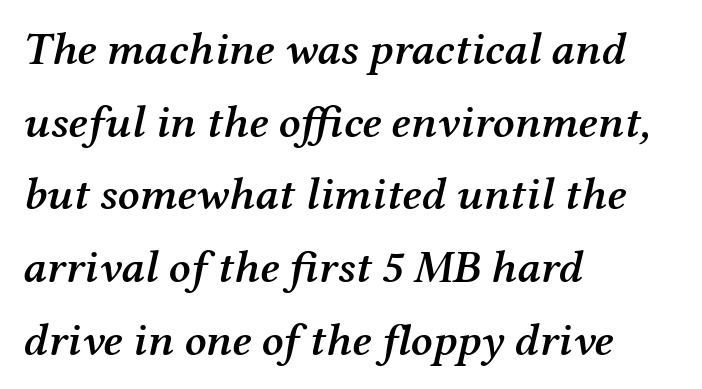
The image shows 46 px semibold serif type, italic (leaning right); set left-aligned, normal line spacing (1.58x), normal letter spacing, not underlined; medium stroke contrast and a medium x-height.
